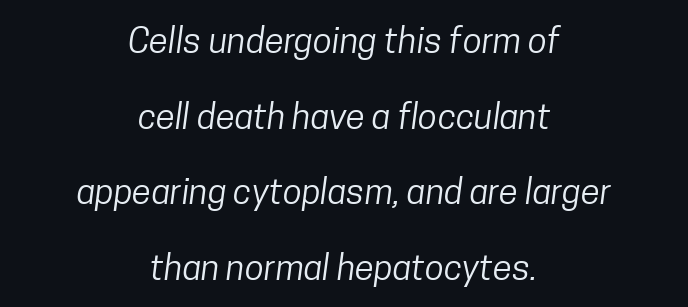
{"serif": "no", "bold": "no", "weight": "regular", "width": "condensed", "stroke_contrast": "low", "x_height": "medium", "monospaced": "no", "underline": "no", "align": "center", "line_spacing": "loose", "line_spacing_ratio": 2.16, "letter_spacing": "normal", "letter_spacing_em": 0.0, "glyph_px": 35}
